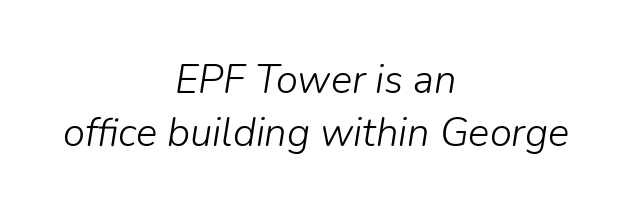
The image shows 40 px light type, italic (leaning right); set centered, normal line spacing (1.32x), normal letter spacing, not underlined; low stroke contrast and a medium x-height.
